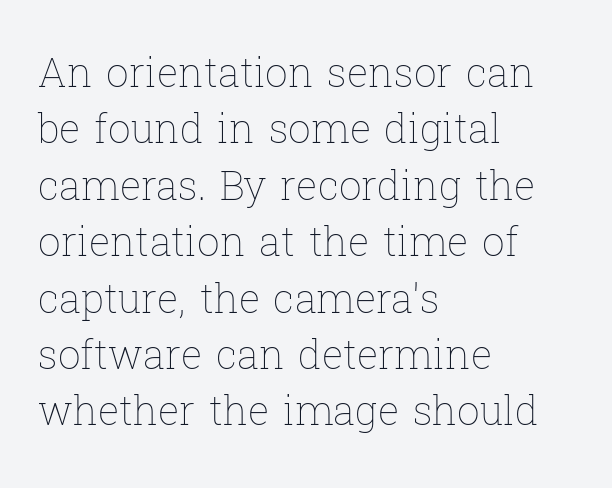
The image shows 40 px thin type, upright; set left-aligned, normal line spacing (1.41x), normal letter spacing, not underlined; low stroke contrast and a medium x-height.
